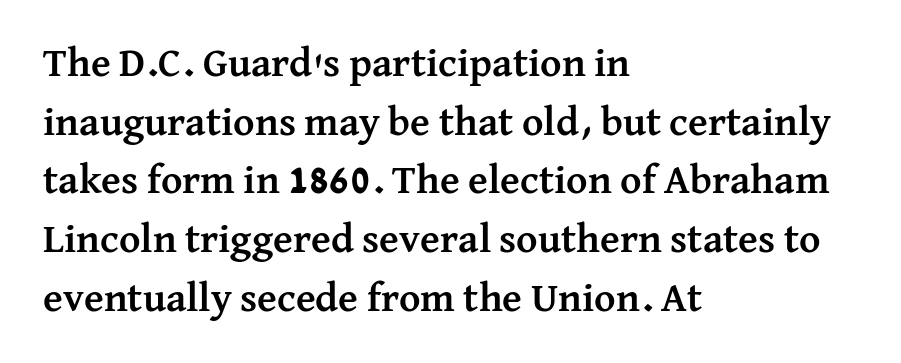
Posture: upright roman. Font category for this specimen: serif. Letters rest on an invisible, unmarked baseline. The letters advance in unequal steps, a hallmark of proportional type. The paragraph shown leans on its left margin.
